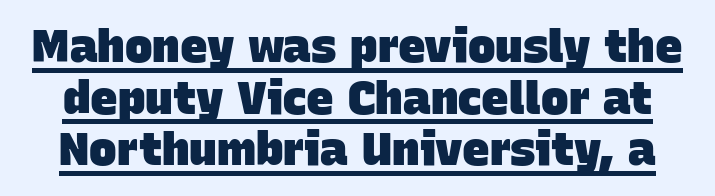
Q: Is the text bold? A: Yes.
Q: Is the typeface a serif or a sans-serif typeface? A: Sans-serif.
Q: Is the text underlined? A: Yes.
Q: Is the spacing between letters normal or unusually wide? A: Normal.
Q: Is the spacing between lines tight, normal or loose? A: Tight.
Q: Width (condensed, normal, or wide)? A: Normal.
Q: Stroke contrast? A: Low.
Q: x-height? A: Large.
Q: Monospaced? A: No.
